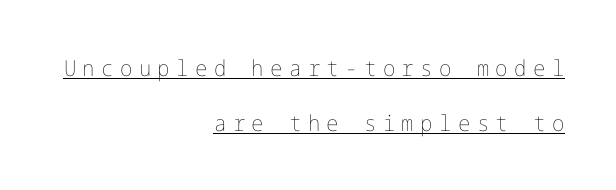
{"italic": "no", "bold": "no", "underline": "yes", "align": "right", "line_spacing": "loose", "line_spacing_ratio": 2.49, "letter_spacing": "wide", "letter_spacing_em": 0.29, "glyph_px": 22}
